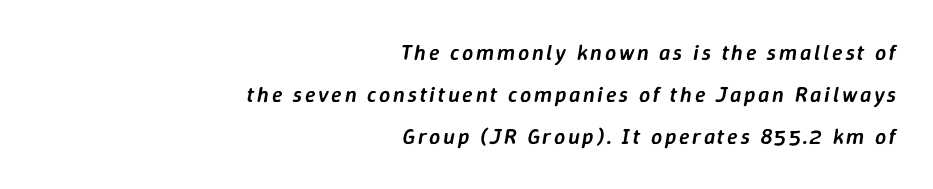
Q: Is the text bold? A: Semi-bold.
Q: Is the text italic (slanted)? A: Yes, it leans right by about 9 degrees.
Q: Is the text underlined? A: No.
Q: How is the paragraph aligned? A: Right-aligned.
Q: Is the spacing between lines tight, normal or loose? A: Loose.
